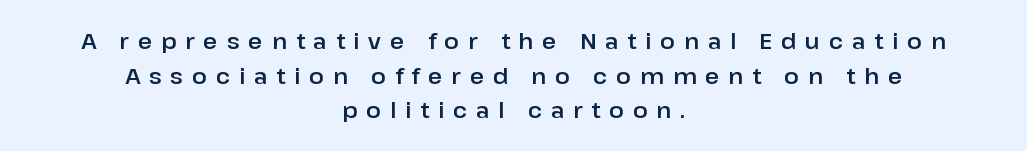
The image shows 22 px text type, upright; set centered, normal line spacing (1.57x), unusually wide letter spacing (+0.4 em), not underlined.
